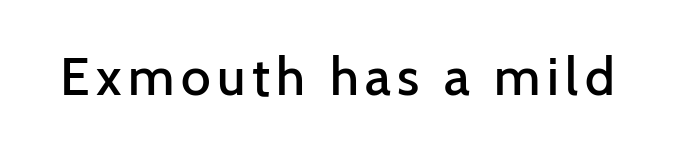
The zone under the glyphs is completely vacant. Varying glyph widths throughout — classic text-font behaviour. You can tell it's not italic because the verticals are truly vertical. Look at the stroke-to-counter ratio: somewhat heavy, a semibold.
